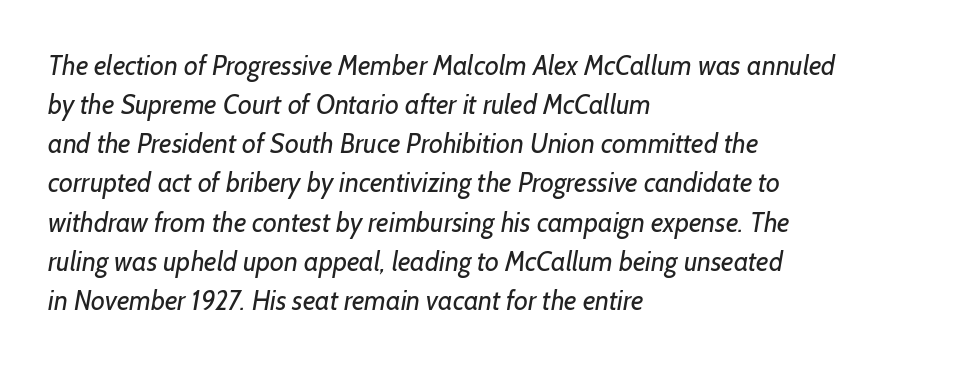
{"bold": "no", "underline": "no", "align": "left", "line_spacing": "normal", "line_spacing_ratio": 1.45, "letter_spacing": "normal", "letter_spacing_em": 0.0, "glyph_px": 27}
